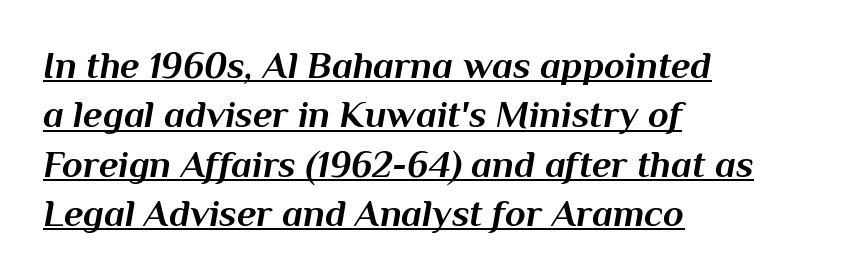
{"italic": "yes", "lean": "right", "slant_degrees": 10, "bold": "yes", "weight": "bold", "width": "normal", "stroke_contrast": "medium", "x_height": "medium", "monospaced": "no", "underline": "yes", "align": "left", "line_spacing": "normal", "line_spacing_ratio": 1.3, "letter_spacing": "normal", "letter_spacing_em": 0.0, "glyph_px": 38}
